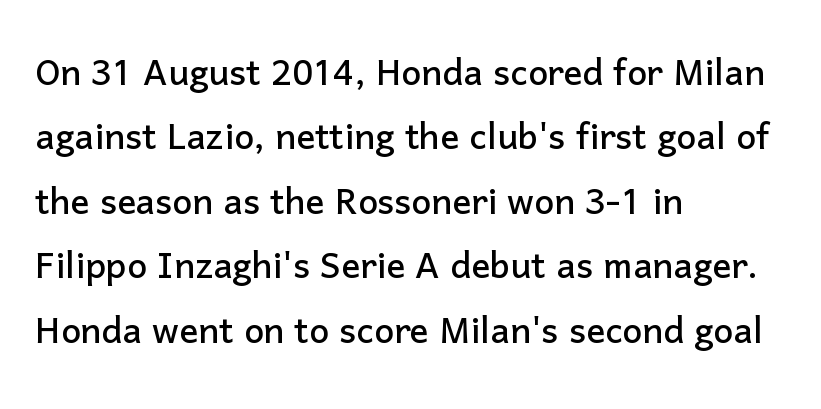
{"serif": "no", "italic": "no", "width": "normal", "stroke_contrast": "low", "x_height": "medium", "monospaced": "no", "underline": "no", "align": "left", "line_spacing": "normal", "line_spacing_ratio": 1.37, "letter_spacing": "normal", "letter_spacing_em": 0.0, "glyph_px": 47}
